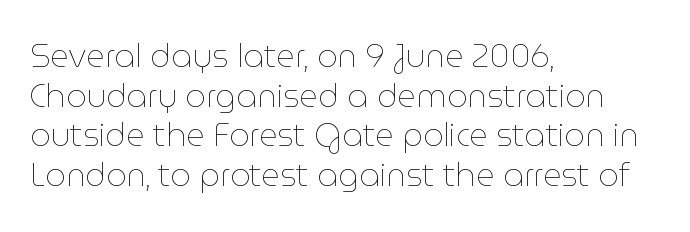
No italicization has been applied; the sample stays upright. Nobody touched the tracking dial on this one. Is the block centered? No — it sits flush against the left margin. No chunkiness to these letters — they're not bold. A bare baseline throughout the passage. The letters advance in unequal steps, a hallmark of proportional type.
